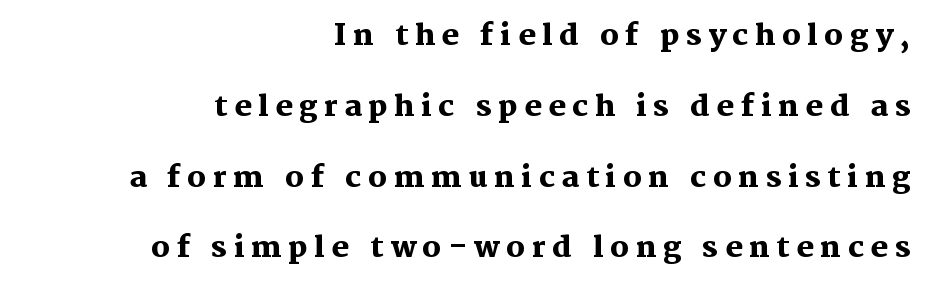
Q: Is the text bold? A: Yes.
Q: Is the text italic (slanted)? A: No, it is upright.
Q: Is the typeface a serif or a sans-serif typeface? A: Serif.
Q: Is the text underlined? A: No.
Q: How is the paragraph aligned? A: Right-aligned.
Q: Is the spacing between letters normal or unusually wide? A: Unusually wide.
Q: Is the spacing between lines tight, normal or loose? A: Loose.
Q: Width (condensed, normal, or wide)? A: Normal.
Q: Stroke contrast? A: Medium.
Q: x-height? A: Medium.
Q: Monospaced? A: No.
